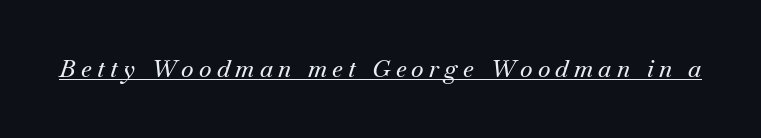
Q: Is the text italic (slanted)? A: Yes, it leans right by about 18 degrees.
Q: Is the text underlined? A: Yes.
Q: Is the spacing between letters normal or unusually wide? A: Unusually wide.
